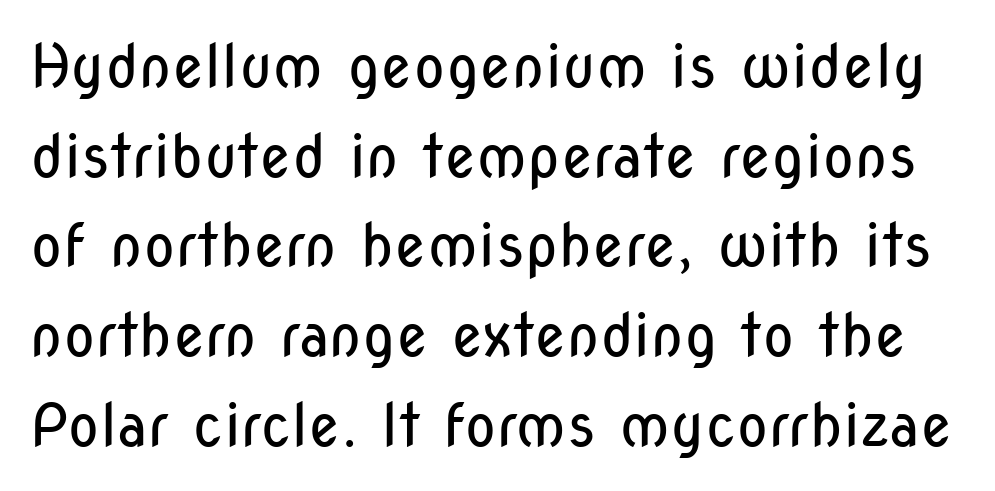
The image shows 59 px regular-weight, condensed sans-serif type, upright; set normal line spacing (1.52x), normal letter spacing, not underlined; low stroke contrast and a medium x-height.
